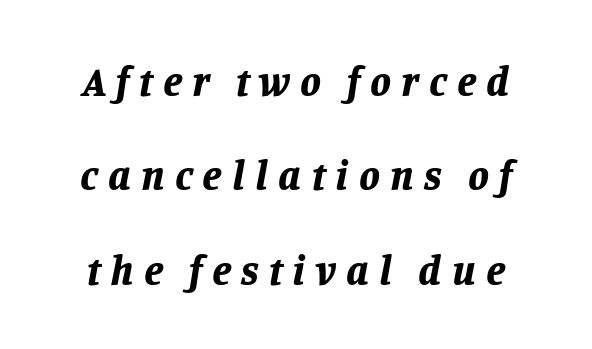
Q: Is the text bold? A: Yes.
Q: Is the text italic (slanted)? A: Yes, it leans right by about 11 degrees.
Q: Is the text underlined? A: No.
Q: Is the spacing between letters normal or unusually wide? A: Unusually wide.
Q: Is the spacing between lines tight, normal or loose? A: Loose.
Q: Width (condensed, normal, or wide)? A: Normal.
Q: Stroke contrast? A: Low.
Q: x-height? A: Large.
Q: Monospaced? A: No.
